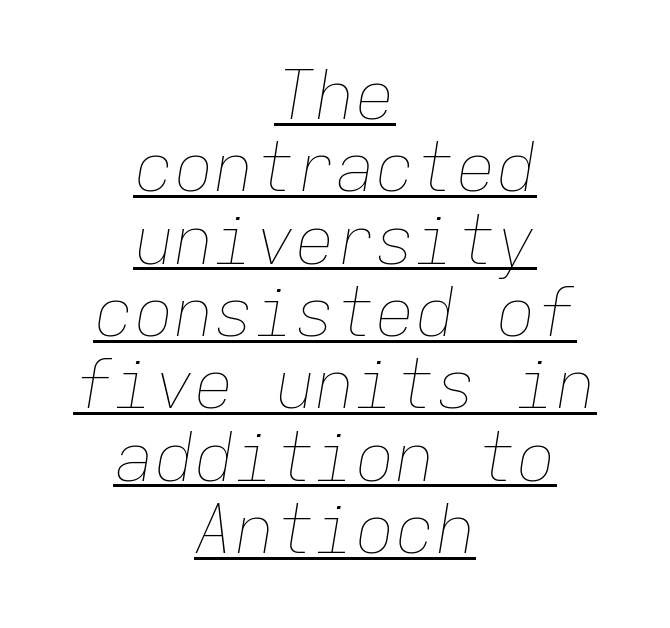
The image shows 67 px thin type, italic (leaning right), monospaced; set centered, tight line spacing (1.08x), normal letter spacing, underlined; low stroke contrast and a medium x-height.
